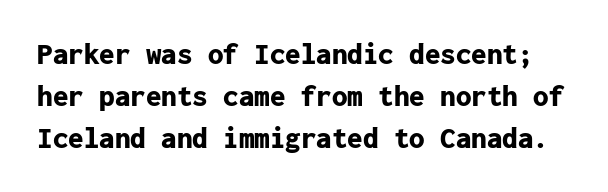
Q: Is the text bold? A: Yes.
Q: Is the text italic (slanted)? A: No, it is upright.
Q: Is the typeface a serif or a sans-serif typeface? A: Sans-serif.
Q: Is the text underlined? A: No.
Q: Is the spacing between letters normal or unusually wide? A: Normal.
Q: Is the spacing between lines tight, normal or loose? A: Normal.
Q: Width (condensed, normal, or wide)? A: Normal.
Q: Stroke contrast? A: Low.
Q: x-height? A: Medium.
Q: Monospaced? A: Yes.
